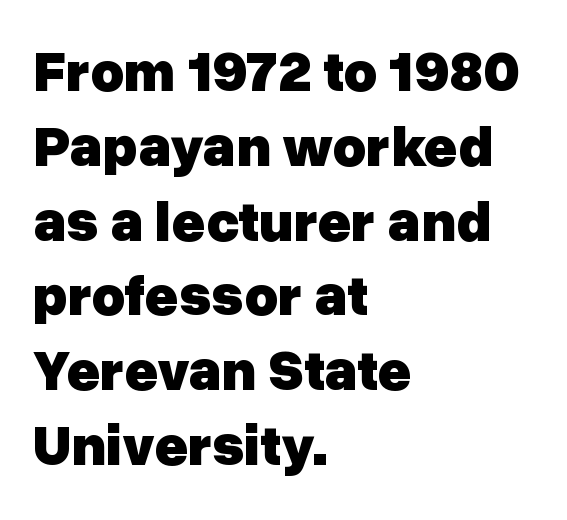
Vertical strokes here are truly vertical. Compared with a centered layout, this one pins lines to the left instead. Compared with typical body copy, the letter spacing here is the same. One glance says typical: line gaps are just what's usual. Each row of text sits above clean, open space.
